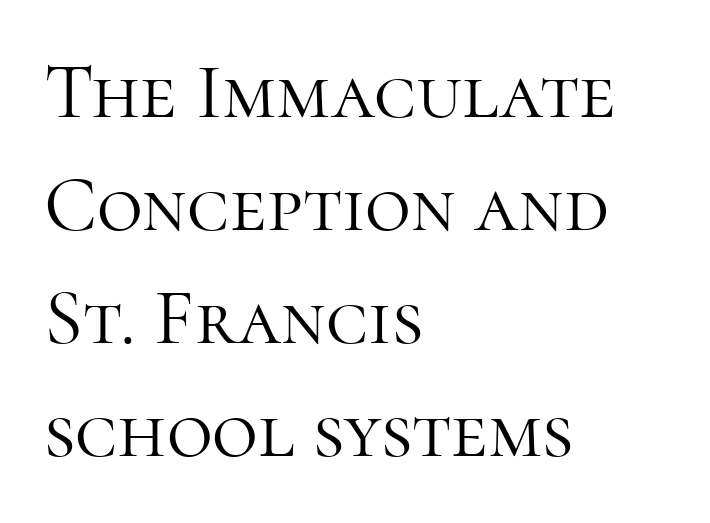
Q: Is the text bold? A: No.
Q: Is the text italic (slanted)? A: No, it is upright.
Q: Is the typeface a serif or a sans-serif typeface? A: Serif.
Q: Is the text underlined? A: No.
Q: How is the paragraph aligned? A: Left-aligned.
Q: Is the spacing between letters normal or unusually wide? A: Normal.
Q: Is the spacing between lines tight, normal or loose? A: Normal.
Q: Width (condensed, normal, or wide)? A: Normal.
Q: Stroke contrast? A: High.
Q: x-height? A: Medium.
Q: Monospaced? A: No.
